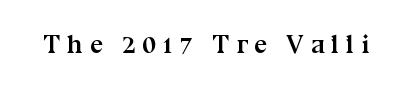
Heavy-handed strokes throughout: this text is bold. Each row of text sits above clean, open space. In terms of letterspacing, this is a distinctly airy, spread setting. This sample uses an upright cut, with every glyph sitting square on the baseline.
